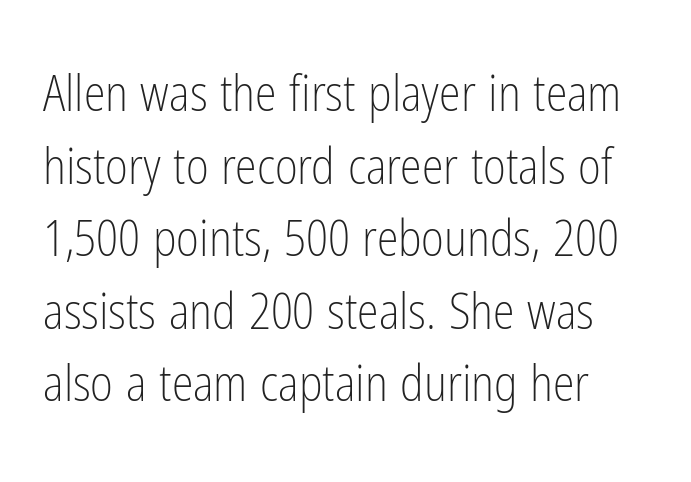
The image shows 49 px light, condensed sans-serif type, upright; set normal line spacing (1.48x), normal letter spacing, not underlined; low stroke contrast and a medium x-height.
